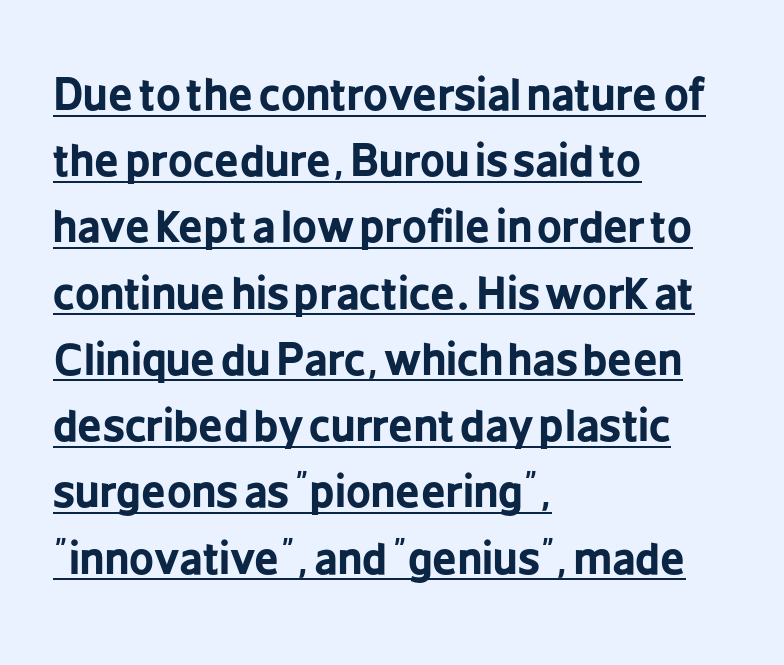
Q: Is the text bold? A: Yes.
Q: Is the text italic (slanted)? A: No, it is upright.
Q: Is the typeface a serif or a sans-serif typeface? A: Sans-serif.
Q: Is the text underlined? A: Yes.
Q: How is the paragraph aligned? A: Left-aligned.
Q: Is the spacing between letters normal or unusually wide? A: Normal.
Q: Is the spacing between lines tight, normal or loose? A: Normal.
Q: Width (condensed, normal, or wide)? A: Condensed.
Q: Stroke contrast? A: Low.
Q: x-height? A: Medium.
Q: Monospaced? A: No.
